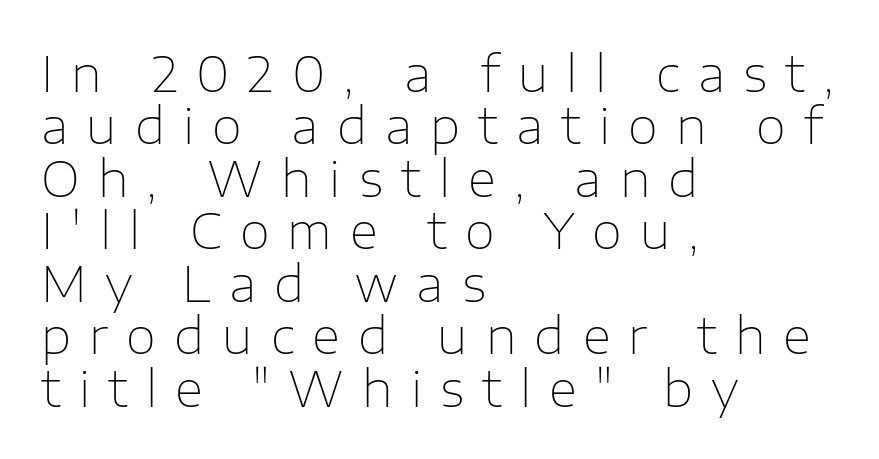
{"serif": "no", "italic": "no", "bold": "no", "weight": "thin", "width": "normal", "stroke_contrast": "low", "x_height": "medium", "monospaced": "no", "underline": "no", "align": "left", "line_spacing": "tight", "line_spacing_ratio": 1.07, "letter_spacing": "wide", "letter_spacing_em": 0.37, "glyph_px": 49}
